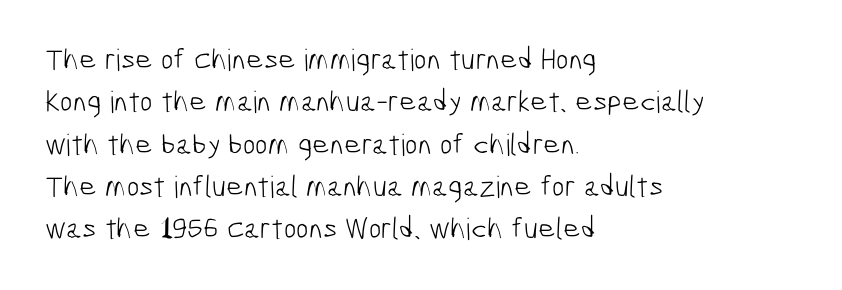
The passage shown is typed in a proportional face where columns would drift. Is the letter spacing exaggerated? No — it looks like the ordinary default. The passage shown is not underscored anywhere. In terms of leading, this rendering sits right in the middle. Line beginnings align vertically; line endings do not.
